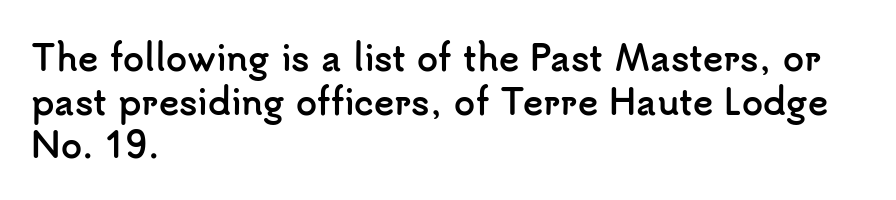
Varying glyph widths throughout — classic text-font behaviour. A typesetter would call this leading conventional body-copy spacing. I'd describe the lettering as bold — thick and assertive. Underlining? Definitely not there. Nope, no serifs anywhere on these letters.
